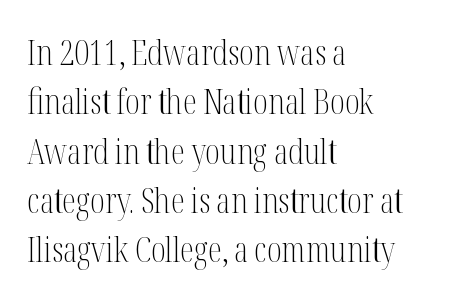
{"serif": "yes", "italic": "no", "bold": "no", "weight": "light", "width": "condensed", "stroke_contrast": "medium", "x_height": "medium", "monospaced": "no", "underline": "no", "align": "left", "line_spacing": "normal", "line_spacing_ratio": 1.41, "letter_spacing": "normal", "letter_spacing_em": 0.0, "glyph_px": 35}
